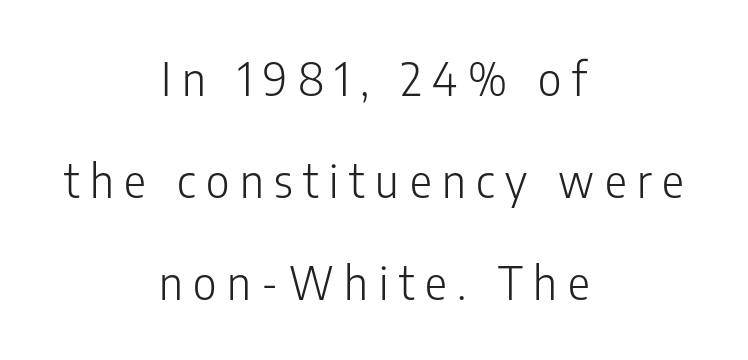
Notice how the passage keeps no hard edge, just a central spine. Successive baselines arrive slowly, with a big drop between each. Classification — sans serif. The type is letterspaced generously, with wide tracking.
